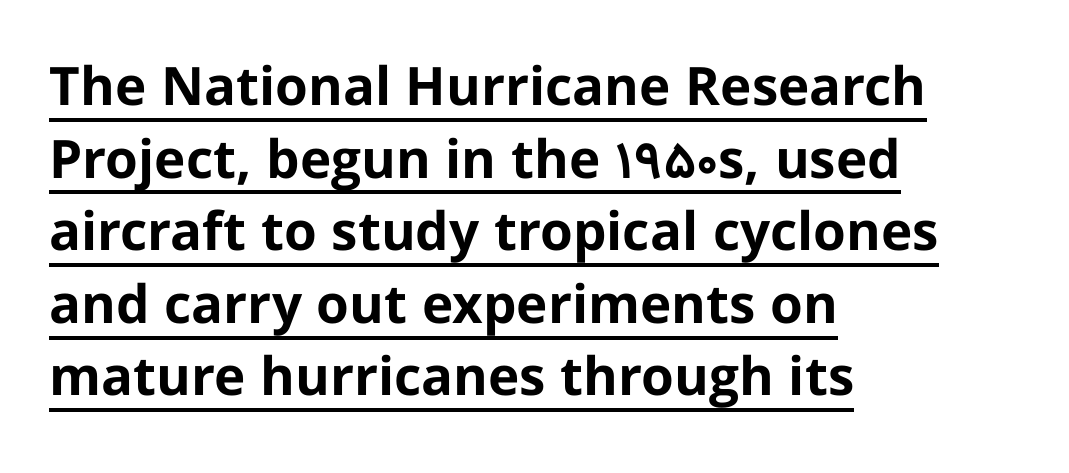
The image shows 53 px bold sans-serif type, upright; set left-aligned, normal line spacing (1.37x), normal letter spacing, underlined; low stroke contrast and a medium x-height.
